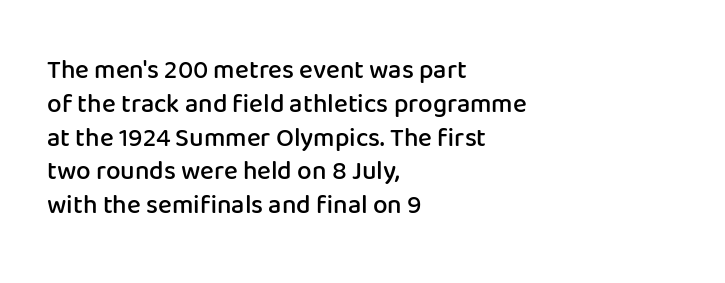
Q: Is the text bold? A: Semi-bold.
Q: Is the text italic (slanted)? A: No, it is upright.
Q: Is the text underlined? A: No.
Q: How is the paragraph aligned? A: Left-aligned.
Q: Is the spacing between letters normal or unusually wide? A: Normal.
Q: Is the spacing between lines tight, normal or loose? A: Normal.
